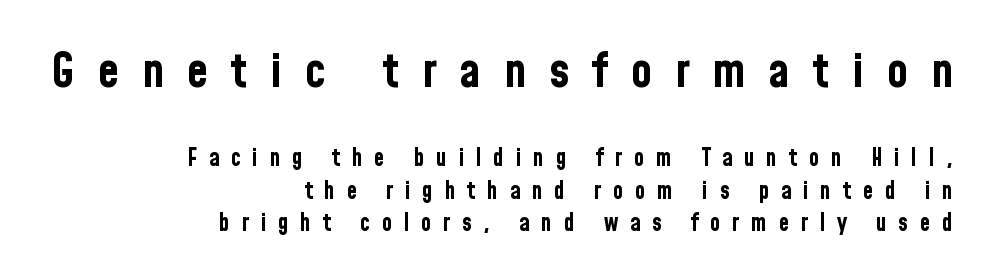
The font is running at its bold setting. Observe the wide spacing: letters keep a clear distance from each other. Note the varied advance widths — an 'i' is clearly narrower than an 'm'. The first block has been scaled up relative to the second. Italic? Not at all — the glyphs are vertical.
